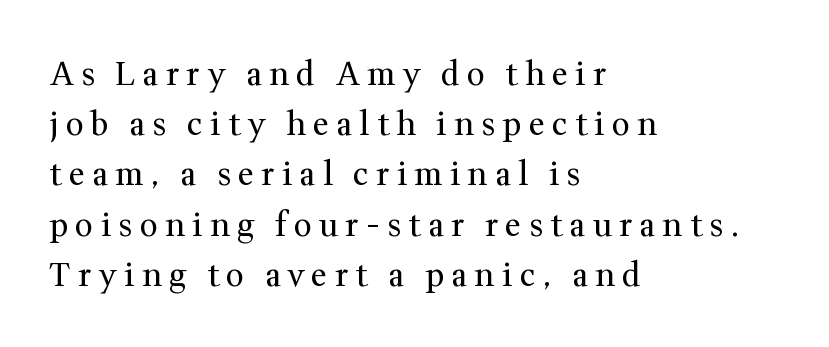
Q: Is the text bold? A: No.
Q: Is the text italic (slanted)? A: No, it is upright.
Q: Is the typeface a serif or a sans-serif typeface? A: Serif.
Q: Is the text underlined? A: No.
Q: How is the paragraph aligned? A: Left-aligned.
Q: Is the spacing between letters normal or unusually wide? A: Unusually wide.
Q: Is the spacing between lines tight, normal or loose? A: Normal.
Q: Width (condensed, normal, or wide)? A: Normal.
Q: Stroke contrast? A: Medium.
Q: x-height? A: Medium.
Q: Monospaced? A: No.
